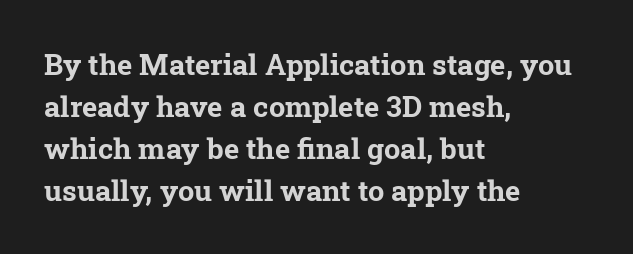
The image shows 29 px bold serif type; set left-aligned, normal line spacing (1.45x), normal letter spacing, not underlined; low stroke contrast and a medium x-height.
